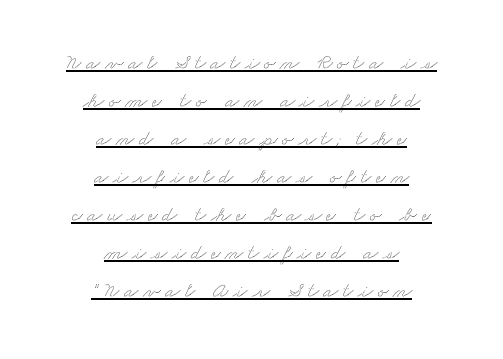
Q: Is the text underlined? A: Yes.
Q: How is the paragraph aligned? A: Centered.
Q: Is the spacing between letters normal or unusually wide? A: Unusually wide.
